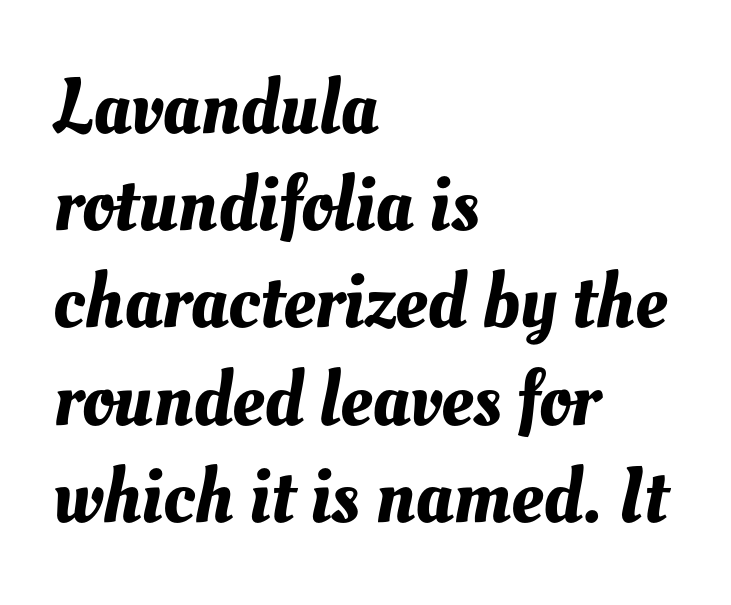
{"width": "normal", "stroke_contrast": "medium", "x_height": "small", "monospaced": "no", "underline": "no", "align": "left", "line_spacing_ratio": 1.23, "letter_spacing": "normal", "letter_spacing_em": 0.0, "glyph_px": 79}
